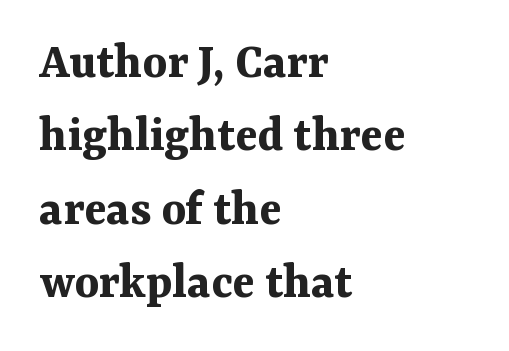
The image shows 52 px bold serif type, upright; set left-aligned, normal line spacing (1.41x), normal letter spacing, not underlined; medium stroke contrast and a medium x-height.
